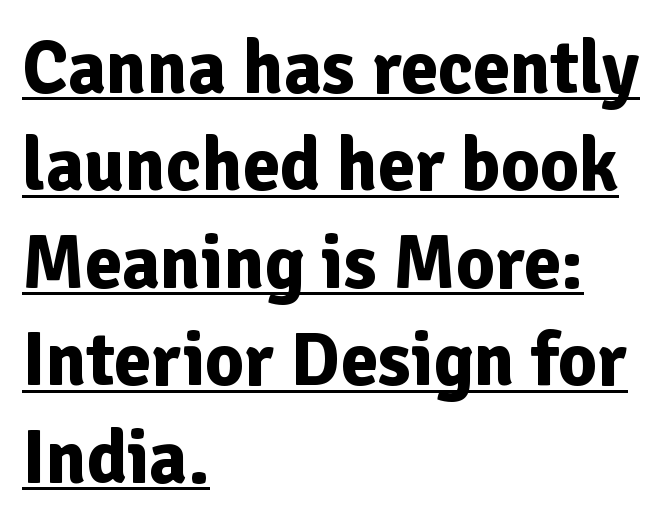
Q: Is the text bold? A: Yes.
Q: Is the text italic (slanted)? A: No, it is upright.
Q: Is the typeface a serif or a sans-serif typeface? A: Sans-serif.
Q: Is the text underlined? A: Yes.
Q: How is the paragraph aligned? A: Left-aligned.
Q: Is the spacing between letters normal or unusually wide? A: Normal.
Q: Is the spacing between lines tight, normal or loose? A: Normal.
Q: Width (condensed, normal, or wide)? A: Normal.
Q: Stroke contrast? A: Low.
Q: x-height? A: Medium.
Q: Monospaced? A: No.
